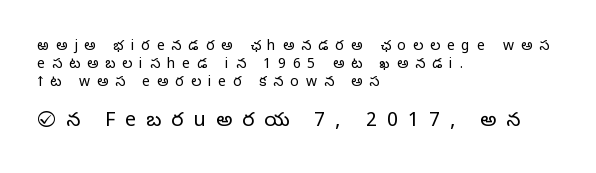
{"italic": "no", "bold": "no", "underline": "no", "align": "left", "line_spacing": "normal", "line_spacing_ratio": 1.29, "letter_spacing": "wide", "letter_spacing_em": 0.5, "larger_block": "second", "size_ratio": 1.43, "glyph_px": 20}
